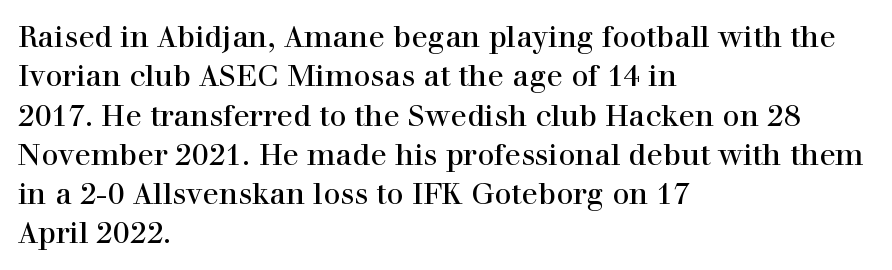
Q: Is the text bold? A: No.
Q: Is the text italic (slanted)? A: No, it is upright.
Q: Is the typeface a serif or a sans-serif typeface? A: Serif.
Q: Is the text underlined? A: No.
Q: How is the paragraph aligned? A: Left-aligned.
Q: Is the spacing between letters normal or unusually wide? A: Normal.
Q: Is the spacing between lines tight, normal or loose? A: Normal.
Q: Width (condensed, normal, or wide)? A: Normal.
Q: Stroke contrast? A: High.
Q: x-height? A: Medium.
Q: Monospaced? A: No.
